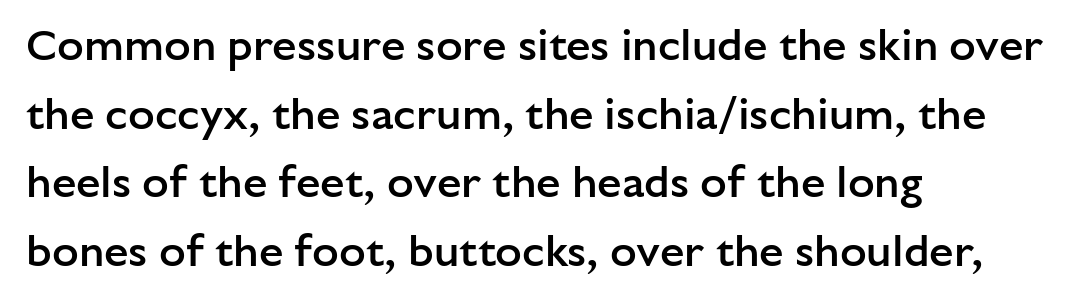
Q: Is the text bold? A: Semi-bold.
Q: Is the text italic (slanted)? A: No, it is upright.
Q: Is the typeface a serif or a sans-serif typeface? A: Sans-serif.
Q: Is the text underlined? A: No.
Q: How is the paragraph aligned? A: Left-aligned.
Q: Is the spacing between letters normal or unusually wide? A: Normal.
Q: Is the spacing between lines tight, normal or loose? A: Normal.
Q: Width (condensed, normal, or wide)? A: Normal.
Q: Stroke contrast? A: Low.
Q: x-height? A: Medium.
Q: Monospaced? A: No.
